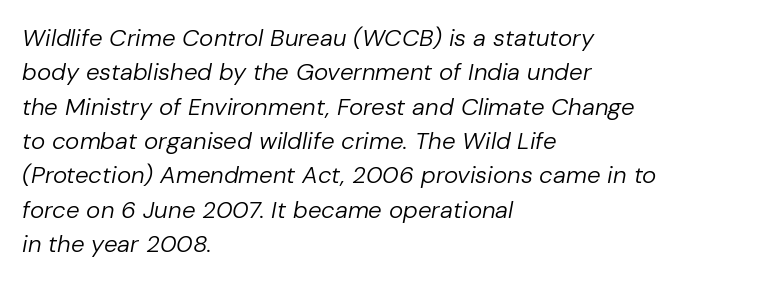
The image shows 24 px text type, italic (leaning right); set left-aligned, normal line spacing (1.43x), normal letter spacing, not underlined.
